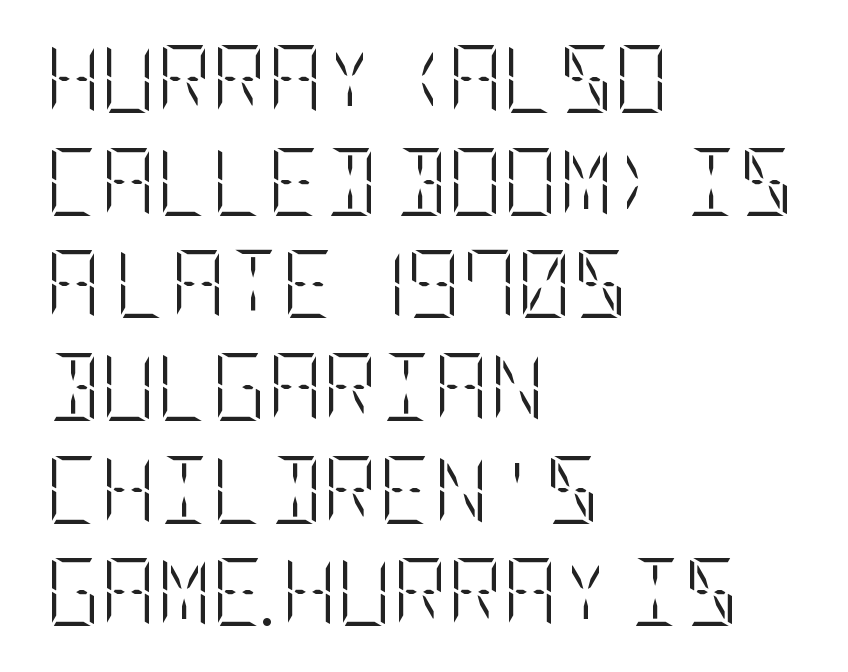
Q: Is the text bold? A: No.
Q: Is the text italic (slanted)? A: No, it is upright.
Q: Is the text underlined? A: No.
Q: How is the paragraph aligned? A: Left-aligned.
Q: Is the spacing between letters normal or unusually wide? A: Normal.
Q: Is the spacing between lines tight, normal or loose? A: Normal.
Q: Width (condensed, normal, or wide)? A: Condensed.
Q: Stroke contrast? A: Low.
Q: x-height? A: Large.
